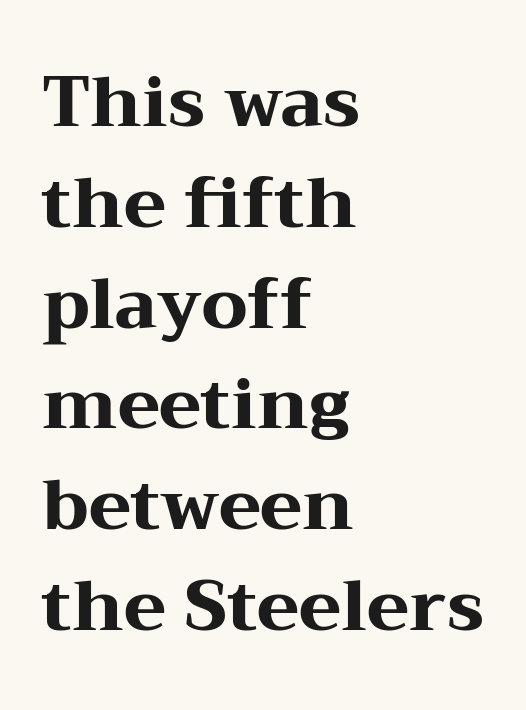
Italic? Not at all — the glyphs are vertical. Pretty heavy lettering here — definitely bold. A bare baseline throughout the passage. Spacing between characters is what you'd get straight out of the box. Evenly set lines give the paragraph a standard silhouette. Line beginnings align vertically; line endings do not.
